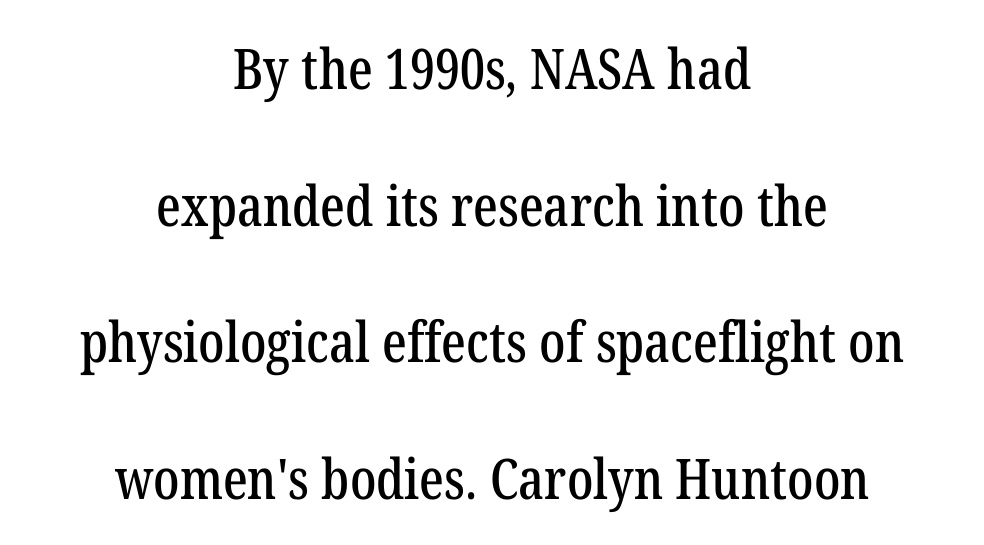
Q: Is the text italic (slanted)? A: No, it is upright.
Q: Is the typeface a serif or a sans-serif typeface? A: Serif.
Q: Is the text underlined? A: No.
Q: How is the paragraph aligned? A: Centered.
Q: Is the spacing between letters normal or unusually wide? A: Normal.
Q: Is the spacing between lines tight, normal or loose? A: Loose.
Q: Width (condensed, normal, or wide)? A: Condensed.
Q: Stroke contrast? A: Low.
Q: x-height? A: Medium.
Q: Monospaced? A: No.
